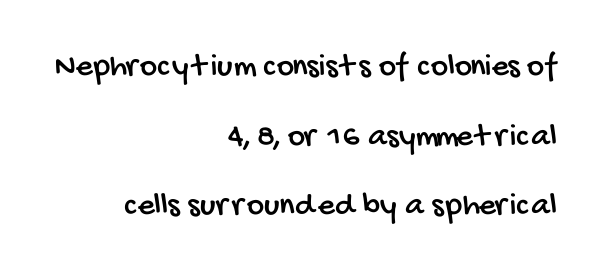
{"serif": "no", "width": "condensed", "stroke_contrast": "low", "x_height": "large", "monospaced": "no", "underline": "no", "align": "right", "line_spacing": "loose", "line_spacing_ratio": 2.11, "letter_spacing": "normal", "letter_spacing_em": 0.0, "glyph_px": 33}
